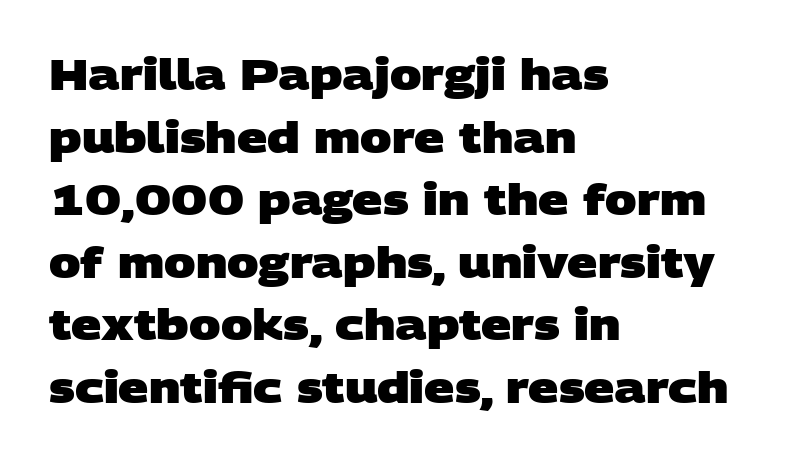
The image shows 42 px heavy, wide sans-serif type; set left-aligned, normal line spacing (1.49x), normal letter spacing, not underlined; low stroke contrast and a large x-height.
